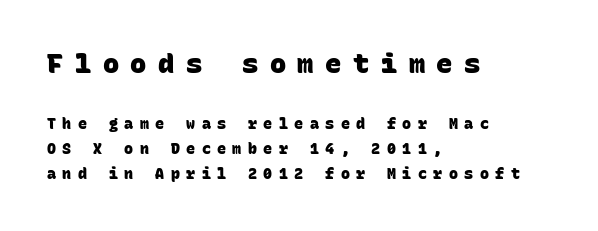
{"bold": "yes", "underline": "no", "align": "left", "line_spacing": "normal", "line_spacing_ratio": 1.68, "letter_spacing": "wide", "letter_spacing_em": 0.43, "larger_block": "first", "size_ratio": 1.8, "glyph_px": 27}
